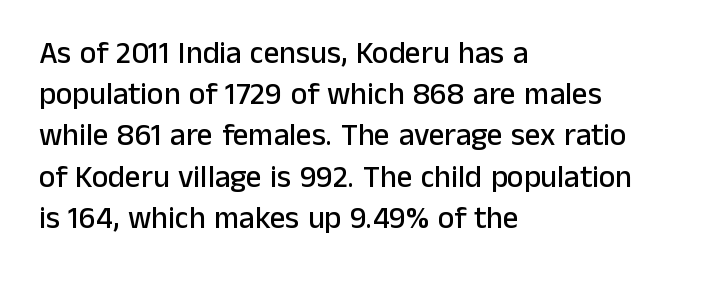
{"serif": "no", "italic": "no", "width": "normal", "stroke_contrast": "low", "x_height": "medium", "monospaced": "no", "underline": "no", "align": "left", "line_spacing": "normal", "line_spacing_ratio": 1.33, "letter_spacing": "normal", "letter_spacing_em": 0.0, "glyph_px": 31}
